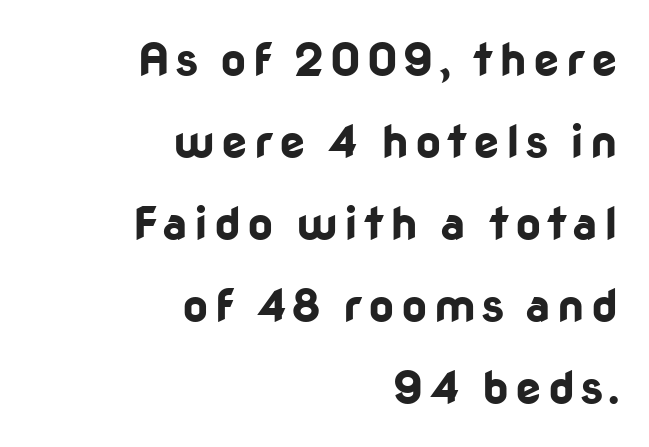
The image shows 46 px bold sans-serif type, upright; set right-aligned, line spacing 1.78x, not underlined; low stroke contrast and a medium x-height.
